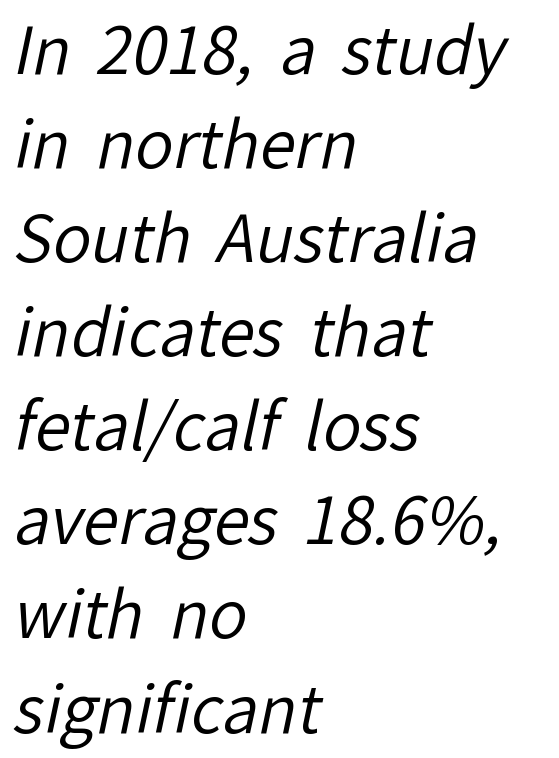
Q: Is the text bold? A: No.
Q: Is the typeface a serif or a sans-serif typeface? A: Sans-serif.
Q: Is the text underlined? A: No.
Q: How is the paragraph aligned? A: Left-aligned.
Q: Is the spacing between letters normal or unusually wide? A: Normal.
Q: Is the spacing between lines tight, normal or loose? A: Normal.
Q: Width (condensed, normal, or wide)? A: Normal.
Q: Stroke contrast? A: Low.
Q: x-height? A: Medium.
Q: Monospaced? A: No.
